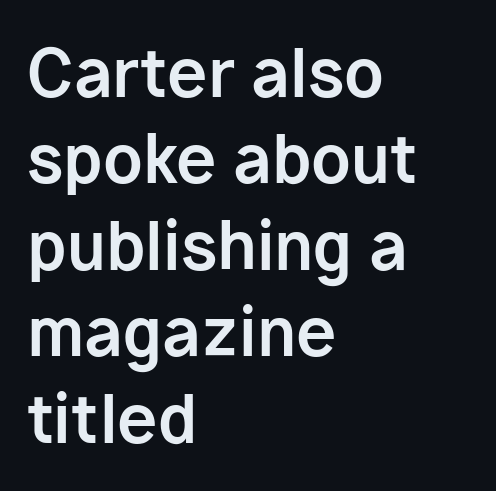
{"serif": "no", "italic": "no", "bold": "yes", "weight": "bold", "width": "normal", "stroke_contrast": "low", "x_height": "medium", "monospaced": "no", "underline": "no", "align": "left", "line_spacing": "normal", "line_spacing_ratio": 1.33, "letter_spacing": "normal", "letter_spacing_em": 0.0, "glyph_px": 65}
